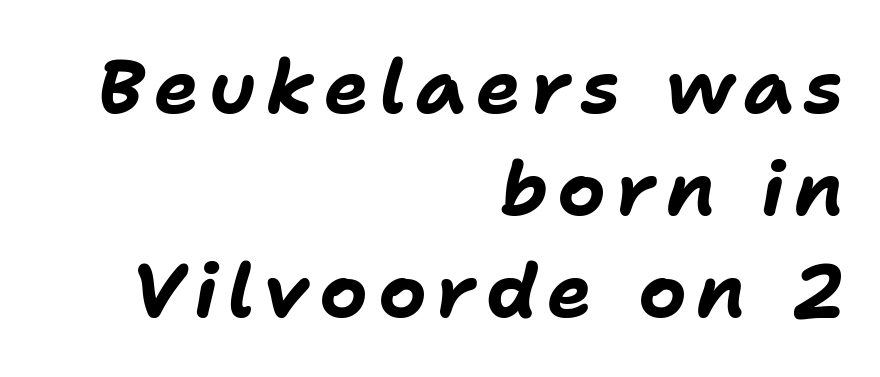
Q: Is the text bold? A: Yes.
Q: Is the text italic (slanted)? A: Yes, it leans right by about 11 degrees.
Q: Is the text underlined? A: No.
Q: How is the paragraph aligned? A: Right-aligned.
Q: Is the spacing between lines tight, normal or loose? A: Normal.
Q: Width (condensed, normal, or wide)? A: Normal.
Q: Stroke contrast? A: Low.
Q: x-height? A: Medium.
Q: Monospaced? A: No.
